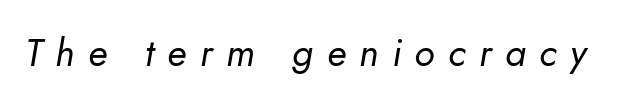
The letters look calm and open, with moderate or lighter stems. Look at the tracking — it's clearly loosened, letters drifting apart. This sample has the flowing, uneven cadence of proportional lettering. To sum up the face: it is a sans, with no serifs.
